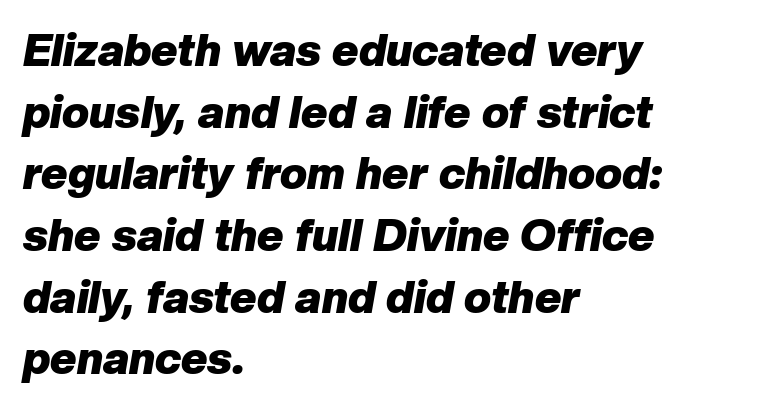
Q: Is the text bold? A: Yes.
Q: Is the text italic (slanted)? A: Yes, it leans right by about 10 degrees.
Q: Is the text underlined? A: No.
Q: How is the paragraph aligned? A: Left-aligned.
Q: Is the spacing between letters normal or unusually wide? A: Normal.
Q: Is the spacing between lines tight, normal or loose? A: Normal.
Q: Width (condensed, normal, or wide)? A: Normal.
Q: Stroke contrast? A: Low.
Q: x-height? A: Medium.
Q: Monospaced? A: No.
